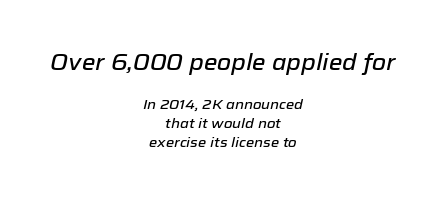
{"italic": "yes", "lean": "right", "slant_degrees": 12, "underline": "no", "align": "center", "line_spacing": "normal", "line_spacing_ratio": 1.37, "letter_spacing": "normal", "letter_spacing_em": 0.0, "larger_block": "first", "size_ratio": 1.64, "glyph_px": 23}
